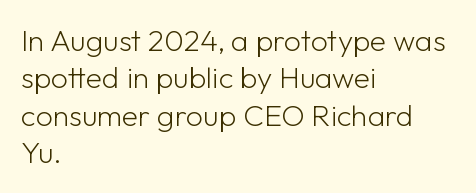
Q: Is the text bold? A: No.
Q: Is the text italic (slanted)? A: No, it is upright.
Q: Is the typeface a serif or a sans-serif typeface? A: Sans-serif.
Q: Is the text underlined? A: No.
Q: How is the paragraph aligned? A: Left-aligned.
Q: Is the spacing between letters normal or unusually wide? A: Normal.
Q: Is the spacing between lines tight, normal or loose? A: Normal.
Q: Width (condensed, normal, or wide)? A: Normal.
Q: Stroke contrast? A: Low.
Q: x-height? A: Medium.
Q: Monospaced? A: No.
